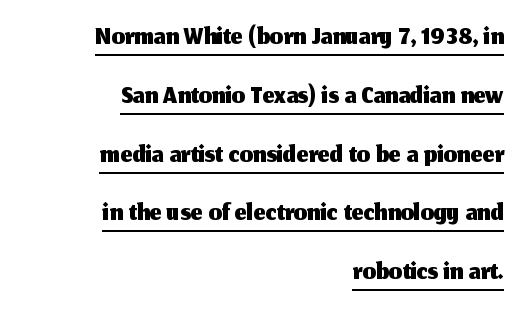
Somebody hit Ctrl+U on this one — the words are underlined. Rows of type keep a routine distance in the vertical direction. You could not count columns in this text — the font is proportionally spaced. Stroke terminals: plain, sans-serif. The tracking reads as untouched default to a designer's eye.
